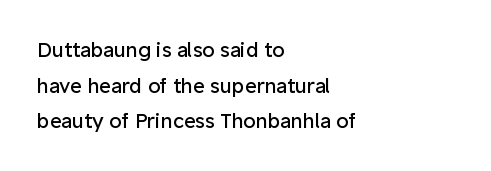
{"italic": "no", "bold": "no", "underline": "no", "align": "left", "line_spacing_ratio": 1.78, "letter_spacing": "normal", "letter_spacing_em": 0.0, "glyph_px": 20}
